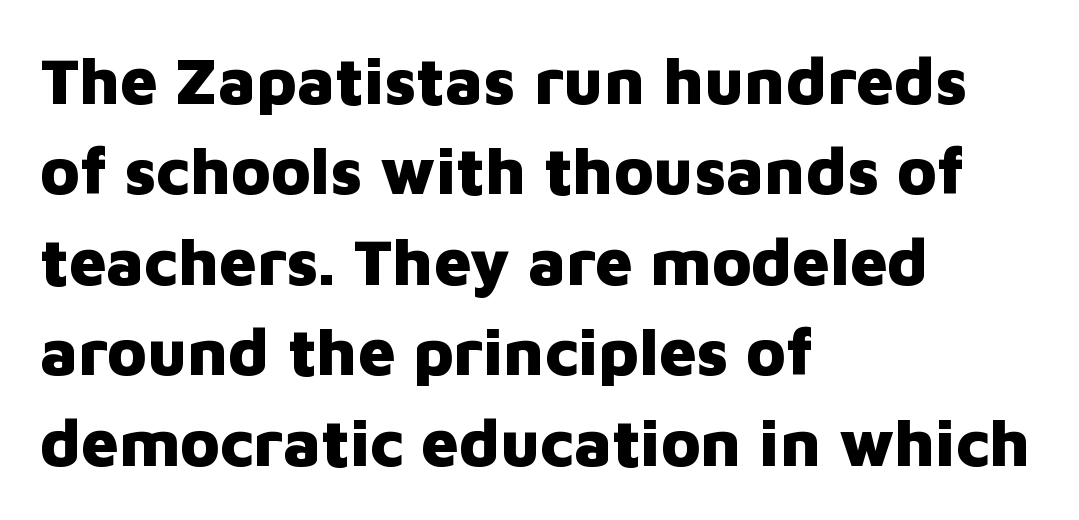
The image shows 66 px heavy sans-serif type, upright; set left-aligned, normal line spacing (1.37x), normal letter spacing, not underlined; low stroke contrast and a medium x-height.
